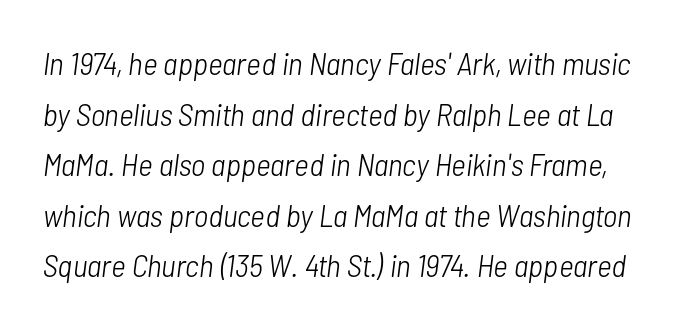
How would I describe the line gaps? Plain and ordinary. Yep, that's italic — everything's leaning. Looks like regular typesetting: each glyph gets only the width it needs. Stroke thickness stays within the range of a standard reading face or lighter.
